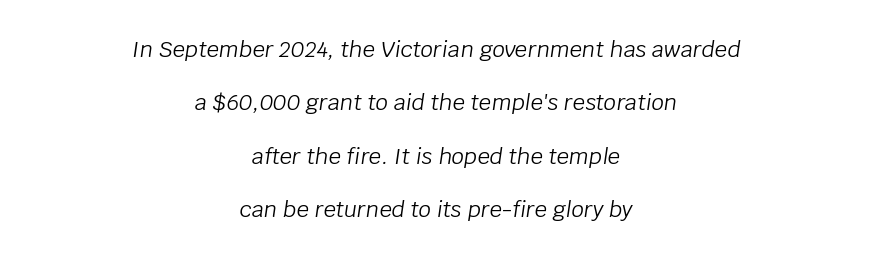
Q: Is the text bold? A: No.
Q: Is the text italic (slanted)? A: Yes, it leans right by about 8 degrees.
Q: Is the text underlined? A: No.
Q: How is the paragraph aligned? A: Centered.
Q: Is the spacing between letters normal or unusually wide? A: Normal.
Q: Is the spacing between lines tight, normal or loose? A: Loose.
